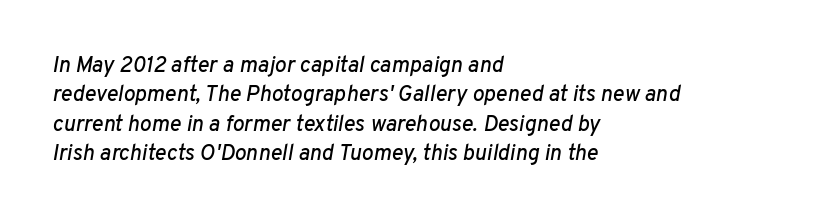
The image shows 22 px text type, italic (leaning right); set left-aligned, normal line spacing (1.34x), normal letter spacing, not underlined.
